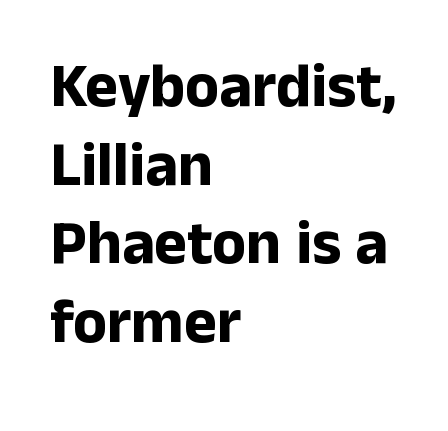
The area under the type is left untouched. Tall strokes in this sample are plumb rather than angled. Strong, thick strokes mark this as bold type. Note the varied advance widths — an 'i' is clearly narrower than an 'm'.
